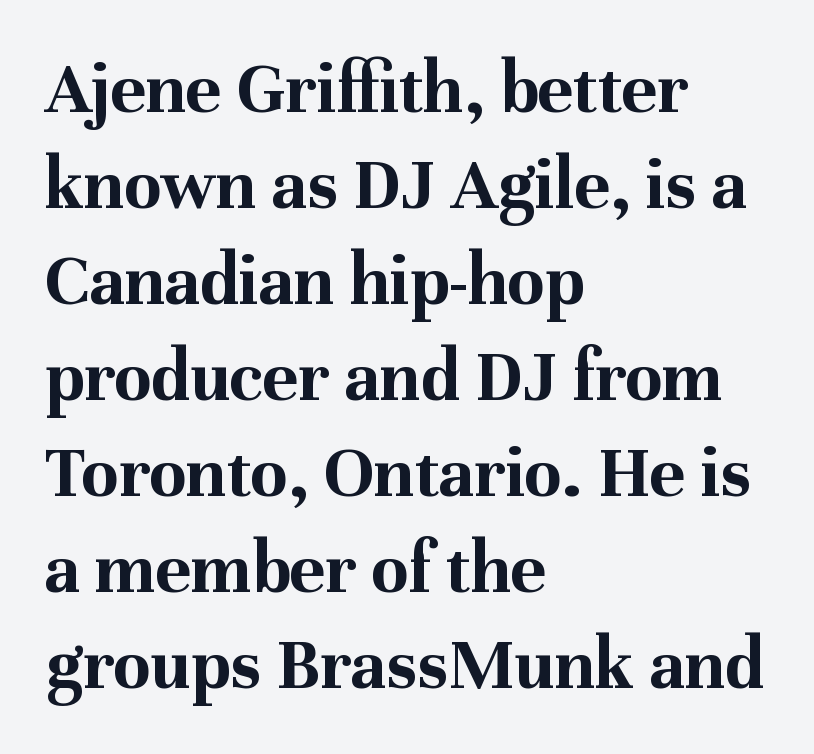
Casual observation: everything's shoved over to the left. The type is set solid horizontally, with unmodified tracking. I'd call this a serif setting — the letters wear small feet. The typography opts for an upright posture over an oblique one.
